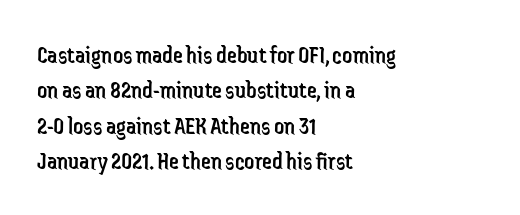
The image shows 25 px text type, upright; set left-aligned, normal line spacing (1.42x), normal letter spacing, not underlined.
